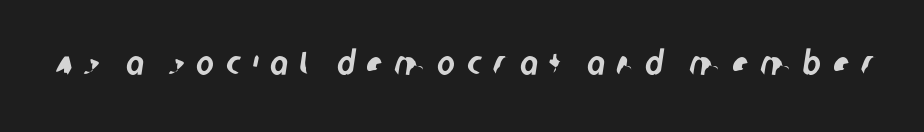
{"serif": "no", "width": "condensed", "stroke_contrast": "low", "x_height": "large", "monospaced": "no", "underline": "no", "letter_spacing": "wide", "letter_spacing_em": 0.36, "glyph_px": 33}
